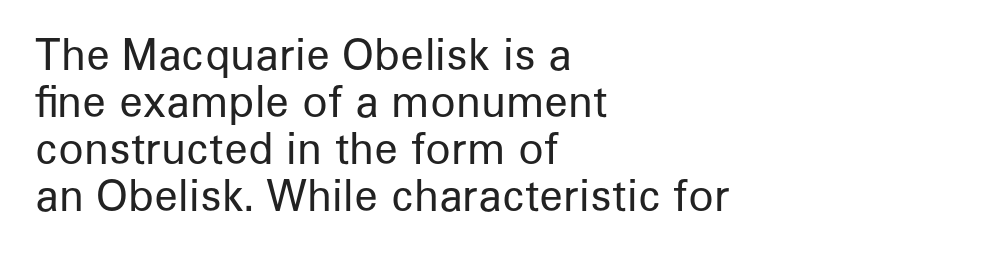
The image shows 42 px regular-weight sans-serif type, upright; set left-aligned, tight line spacing (1.12x), normal letter spacing, not underlined; low stroke contrast and a medium x-height.
